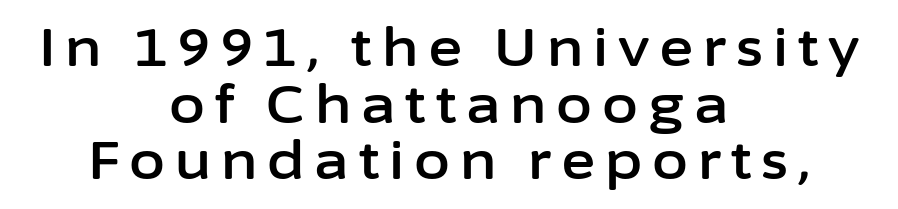
Neither beginnings nor endings align; midpoints do. The glyphs in this specimen are sans serif. Glance below the letters and you will spot only blank space. These lines are rendered in a variable-pitch font. Ascenders rise straight up at ninety degrees.
